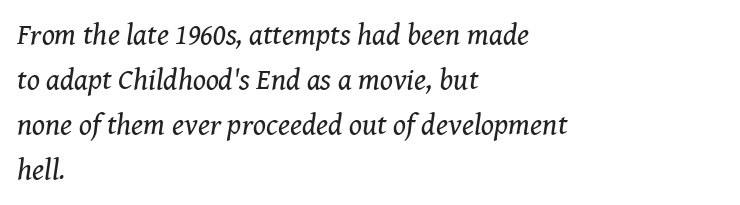
Q: Is the text bold? A: No.
Q: Is the text italic (slanted)? A: Yes, it leans right by about 8 degrees.
Q: Is the typeface a serif or a sans-serif typeface? A: Serif.
Q: Is the text underlined? A: No.
Q: How is the paragraph aligned? A: Left-aligned.
Q: Is the spacing between letters normal or unusually wide? A: Normal.
Q: Is the spacing between lines tight, normal or loose? A: Normal.
Q: Width (condensed, normal, or wide)? A: Normal.
Q: Stroke contrast? A: Medium.
Q: x-height? A: Medium.
Q: Monospaced? A: No.
